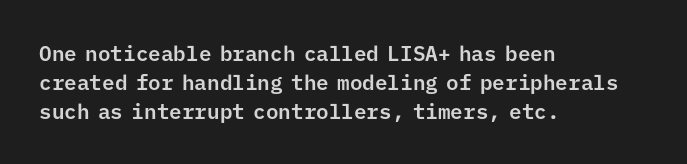
The image shows 21 px text type, upright; set left-aligned, normal line spacing (1.37x), normal letter spacing, not underlined.
